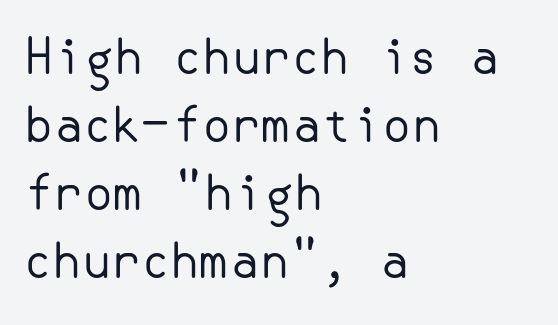
The image shows 48 px regular-weight sans-serif type, upright; set left-aligned, normal line spacing (1.42x), normal letter spacing, not underlined; low stroke contrast and a small x-height.
